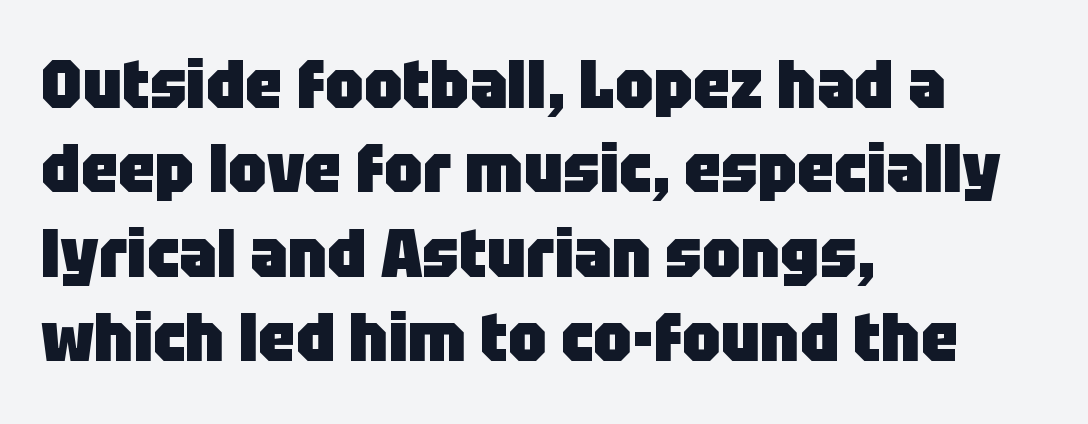
The image shows 67 px heavy sans-serif type, upright; set left-aligned, normal line spacing (1.26x), normal letter spacing, not underlined; low stroke contrast and a large x-height.
